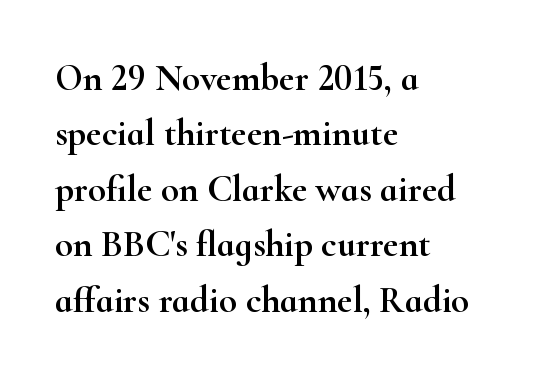
Tracking value appears to be zero — textbook default spacing. Anything drawn beneath the words? Only blank space. The letters advance in unequal steps, a hallmark of proportional type. Classification — serif. The rendering anchors every line to the left-hand side. The rendering uses a moderate line-height, typical for paragraphs.
